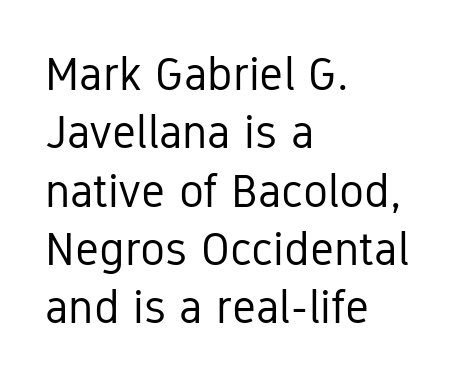
The image shows 47 px regular-weight, condensed sans-serif type, upright; set left-aligned, line spacing 1.24x, normal letter spacing, not underlined; low stroke contrast and a medium x-height.
